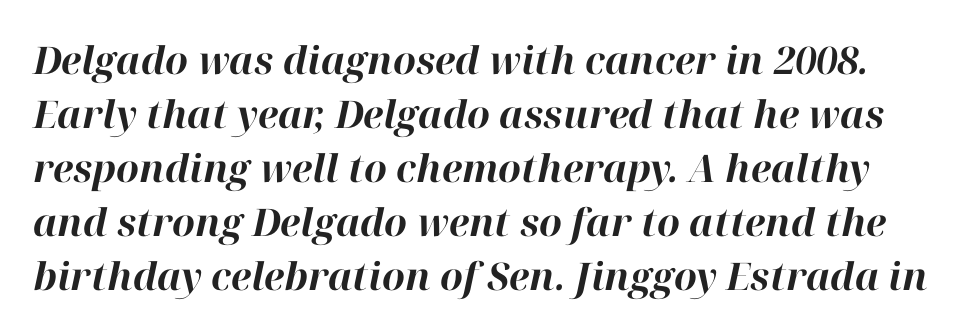
The vertical gap from one line to the next is medium. Has an underline been added? It has not. The rendering uses natural spacing where letterforms have individual widths. Caption: bold face, heavy strokes.
